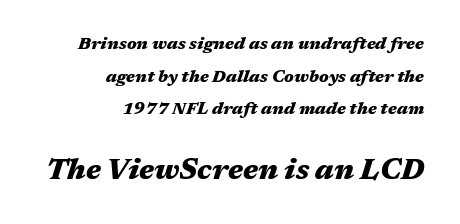
The image shows 29 px heavy, wide type, italic (leaning right); set right-aligned, loose line spacing (1.92x), normal letter spacing, not underlined; the second (bottom) block is 1.71x larger; medium stroke contrast and a medium x-height.
